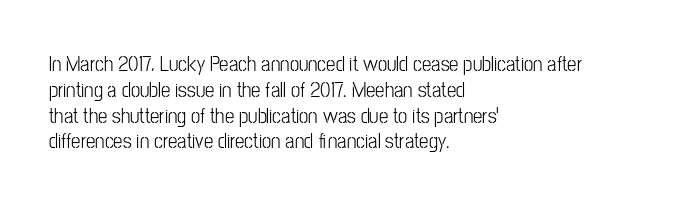
Visually the block forms a straight wall on the left and a jagged coastline on the right. This sample uses plain, unmodified letter spacing. The face looks like a standard text weight, possibly lighter. Check under the words: just untouched page. Does the lettering tilt? It doesn't — this is upright.
